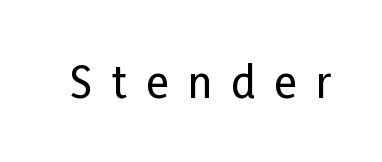
Substantial extra tracking has been applied to these lines. Characters remain perfectly vertical along every line. Serif or sans? Sans — the stroke terminals are bare. Each row of text sits above clean, open space. Do the characters align in a grid? No, the font is proportional.
